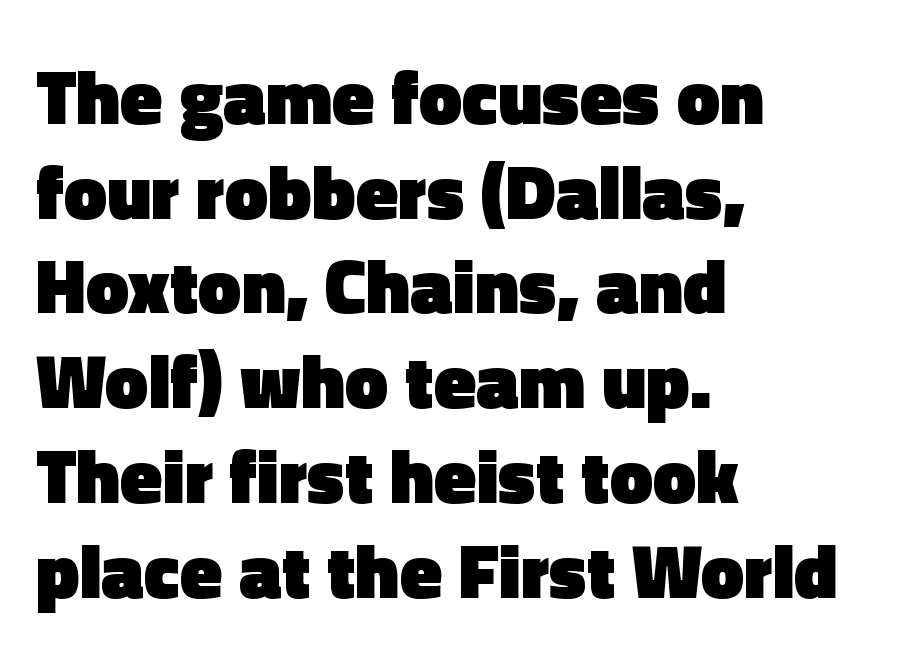
Default kerning and tracking; the words read as compact shapes. The space directly below the letters is spotless. What kind of face is this? One without serifs — a sans. Character widths vary here, with narrow letters taking less room than wide ones.
